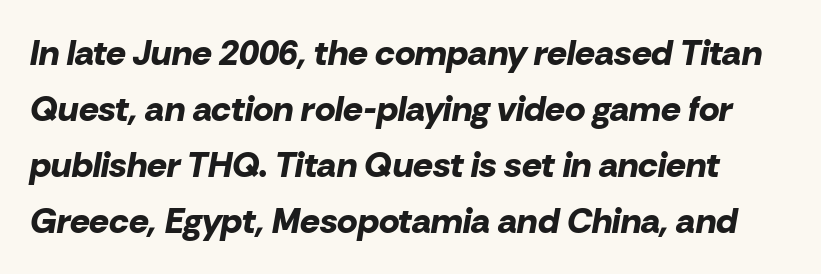
The space between consecutive lines is moderate. Caption: standard tracking, unaltered. Underlining? Definitely not there. This is oblique type, the kind used for emphasis or titles. These words are printed bold, with thick strokes throughout. The letters advance in unequal steps, a hallmark of proportional type.
